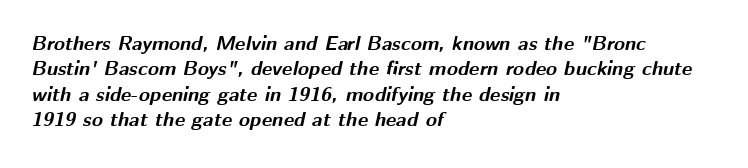
Words appear dense and cohesive because spacing is normal. Caption: bold face, heavy strokes. Quick note: italic. The passage is arranged the way most books set body copy — flush left. Leading matches the norm, producing a regular column.
